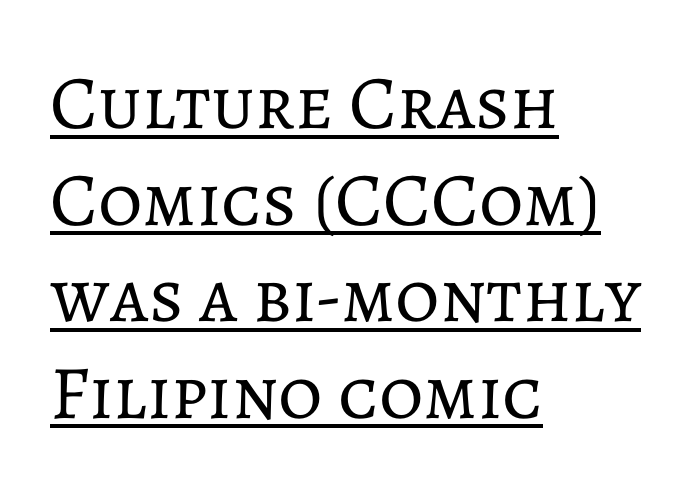
{"italic": "no", "bold": "no", "weight": "regular", "width": "normal", "stroke_contrast": "low", "x_height": "medium", "monospaced": "no", "underline": "yes", "align": "left", "line_spacing": "normal", "line_spacing_ratio": 1.27, "letter_spacing": "normal", "letter_spacing_em": 0.0, "glyph_px": 76}
